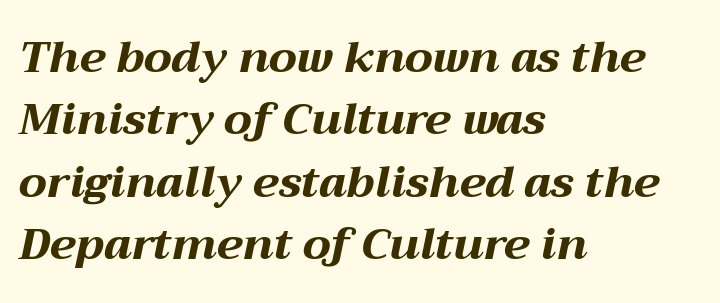
{"italic": "yes", "lean": "right", "slant_degrees": 12, "bold": "yes", "weight": "bold", "width": "wide", "stroke_contrast": "medium", "x_height": "medium", "monospaced": "no", "underline": "no", "align": "left", "line_spacing": "normal", "line_spacing_ratio": 1.42, "letter_spacing": "normal", "letter_spacing_em": 0.0, "glyph_px": 44}
